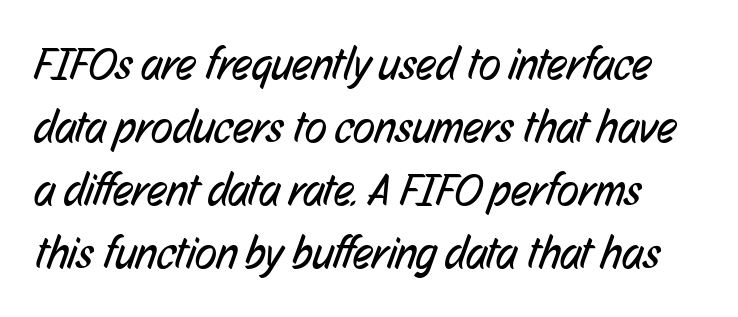
The image shows 45 px regular-weight, condensed sans-serif type; set normal line spacing (1.4x), normal letter spacing, not underlined; low stroke contrast and a medium x-height.
